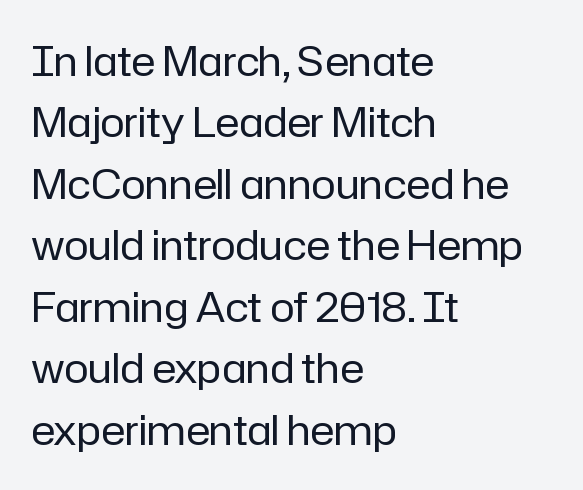
The image shows 41 px regular-weight sans-serif type, upright; set left-aligned, normal line spacing (1.5x), normal letter spacing, not underlined; low stroke contrast and a medium x-height.
